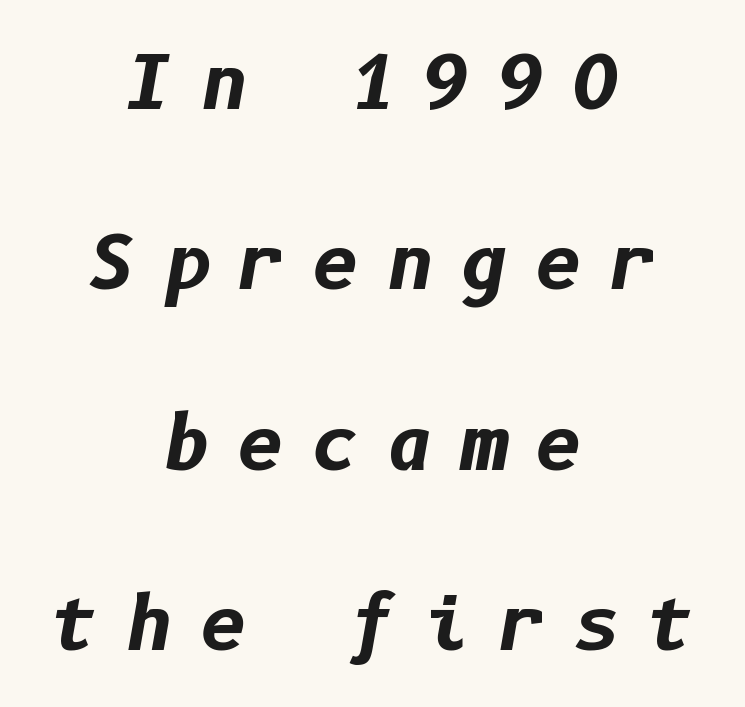
The image shows 73 px bold type, italic (leaning right); set centered, loose line spacing (2.47x), unusually wide letter spacing (+0.37 em), not underlined; low stroke contrast and a medium x-height.
